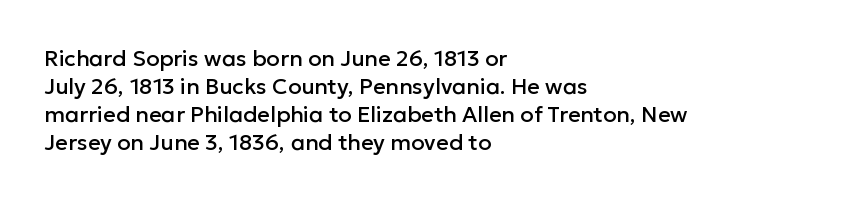
In terms of leading, this rendering sits right in the middle. Do the letters lean? They stand straight. These lines stack with their left ends in a neat column. The zone under the glyphs is completely vacant. The letters sit at their default tracking, neither squeezed nor spread.
